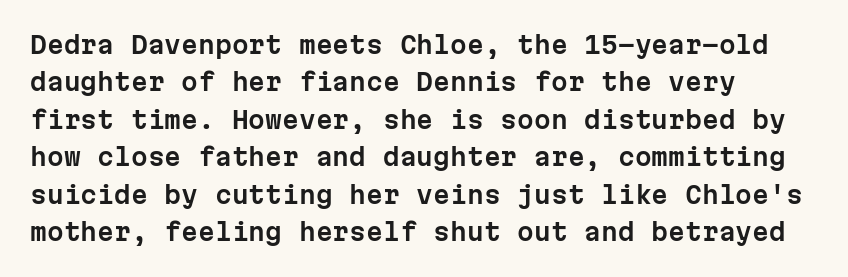
Quick note: interline space is typical. Ordinary non-slanted type is in use. The glyphs are unaccompanied by any horizontal stroke below them. The setting favours the left margin, as ordinary paragraphs usually do.
